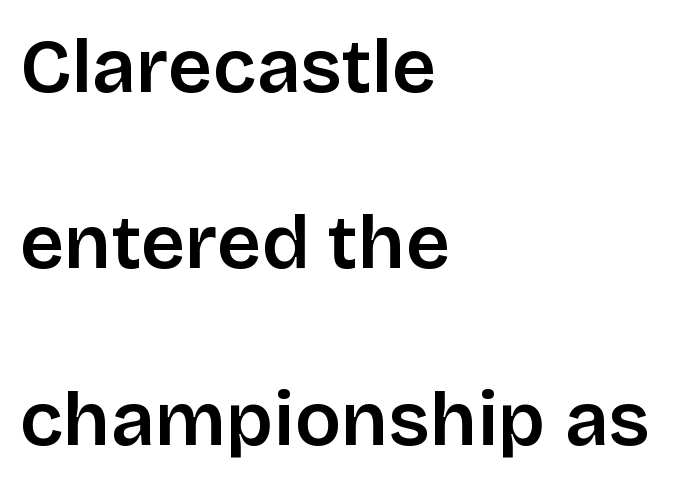
The image shows 77 px semibold sans-serif type, upright; set left-aligned, loose line spacing (2.29x), normal letter spacing, not underlined; low stroke contrast and a large x-height.
